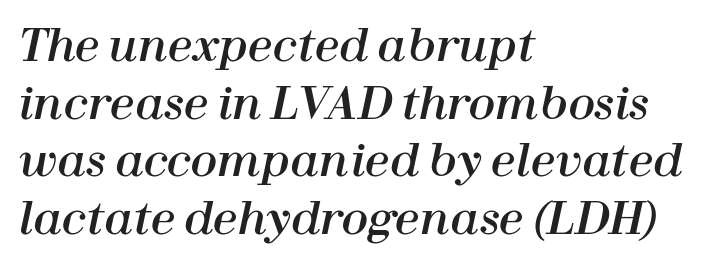
The image shows 44 px text type, italic (leaning right); set left-aligned, normal line spacing (1.31x), normal letter spacing, not underlined; high stroke contrast and a medium x-height.
